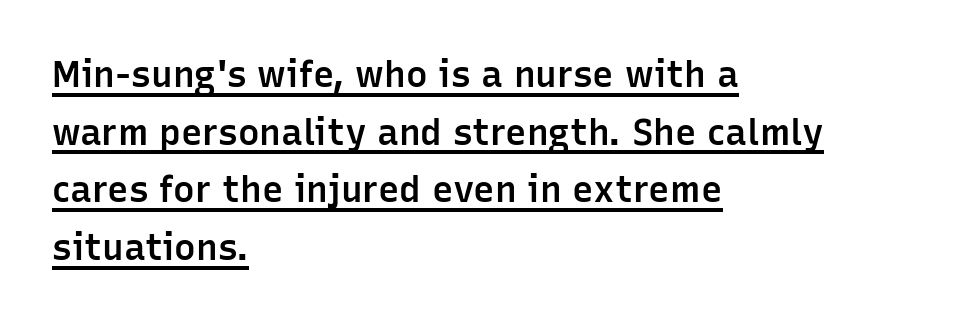
Q: Is the text bold? A: Semi-bold.
Q: Is the text italic (slanted)? A: No, it is upright.
Q: Is the typeface a serif or a sans-serif typeface? A: Sans-serif.
Q: Is the text underlined? A: Yes.
Q: How is the paragraph aligned? A: Left-aligned.
Q: Is the spacing between letters normal or unusually wide? A: Normal.
Q: Is the spacing between lines tight, normal or loose? A: Normal.
Q: Width (condensed, normal, or wide)? A: Normal.
Q: Stroke contrast? A: Low.
Q: x-height? A: Medium.
Q: Monospaced? A: No.
